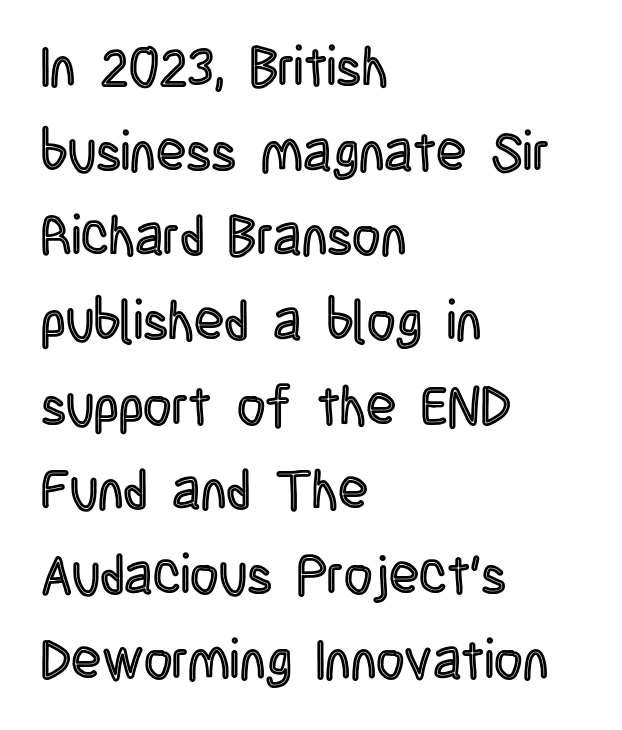
Q: Is the text italic (slanted)? A: No, it is upright.
Q: Is the text underlined? A: No.
Q: How is the paragraph aligned? A: Left-aligned.
Q: Is the spacing between letters normal or unusually wide? A: Normal.
Q: Is the spacing between lines tight, normal or loose? A: Normal.
Q: Width (condensed, normal, or wide)? A: Condensed.
Q: x-height? A: Large.
Q: Monospaced? A: No.
